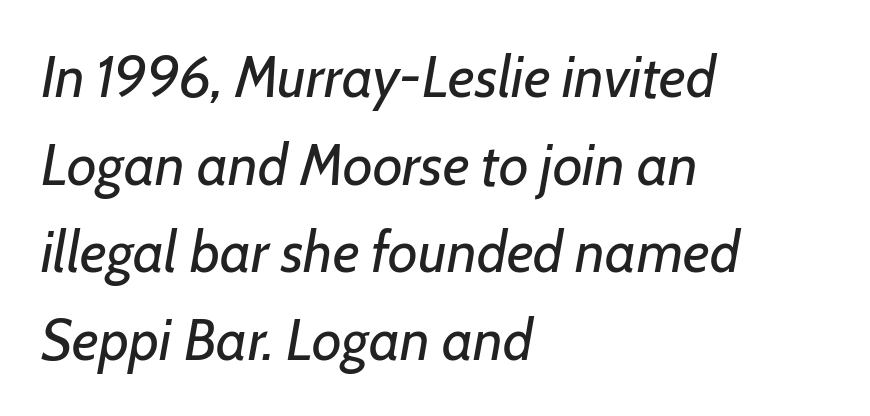
Leading: standard. The specimen omits any rule beneath the text block's lines. Note the varied advance widths — an 'i' is clearly narrower than an 'm'. Nothing unusual about the tracking: characters are spaced as the font intends. Bold? No — there's no thickening of the strokes. Slanted lettering throughout.
